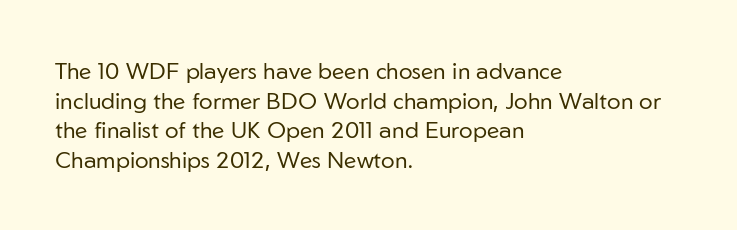
The image shows 23 px text type, upright; set left-aligned, normal line spacing (1.29x), normal letter spacing, not underlined.
